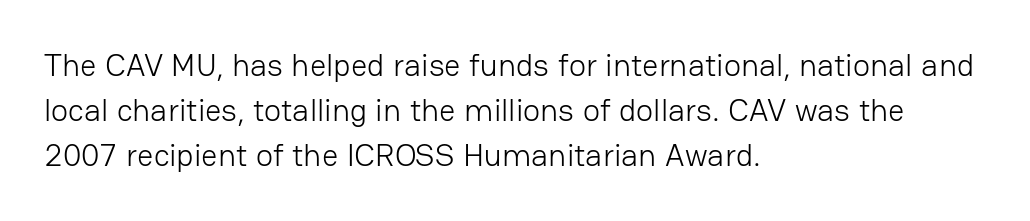
{"serif": "no", "italic": "no", "bold": "no", "weight": "light", "width": "normal", "stroke_contrast": "low", "x_height": "medium", "monospaced": "no", "underline": "no", "align": "left", "line_spacing": "normal", "line_spacing_ratio": 1.41, "letter_spacing": "normal", "letter_spacing_em": 0.0, "glyph_px": 32}
